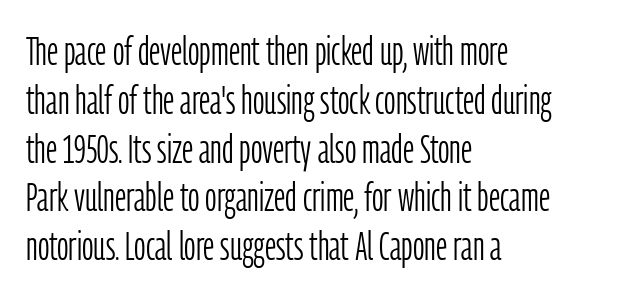
Proportional: the letters do not fall into vertical columns. The rag falls on the right side of this text block. This is the regular roman posture of the typeface. This is sans-serif lettering, the kind often seen on screens and signage. Quick note: underline off. On a weight scale, this lands at 450 or below.
